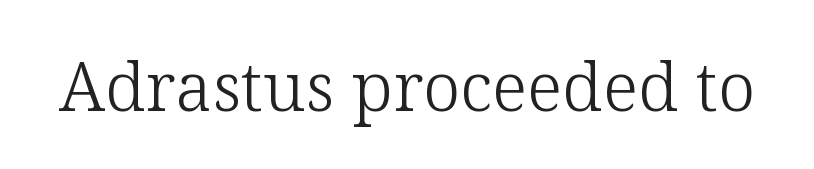
The image shows 68 px light serif type, upright; set normal letter spacing, not underlined; low stroke contrast and a medium x-height.
